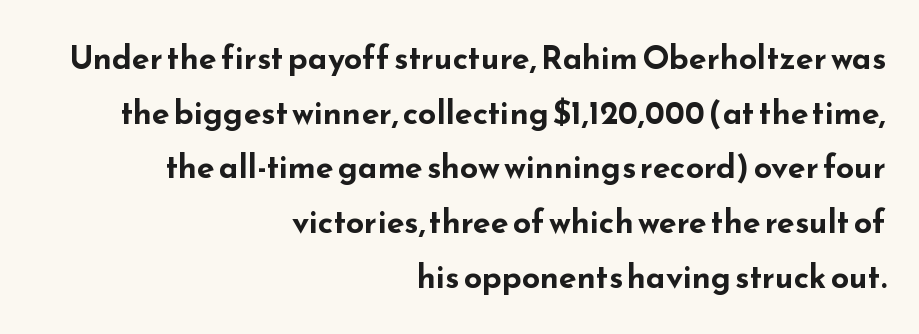
The image shows 32 px bold, wide sans-serif type, upright; set right-aligned, line spacing 1.71x, normal letter spacing, not underlined; low stroke contrast and a small x-height.
